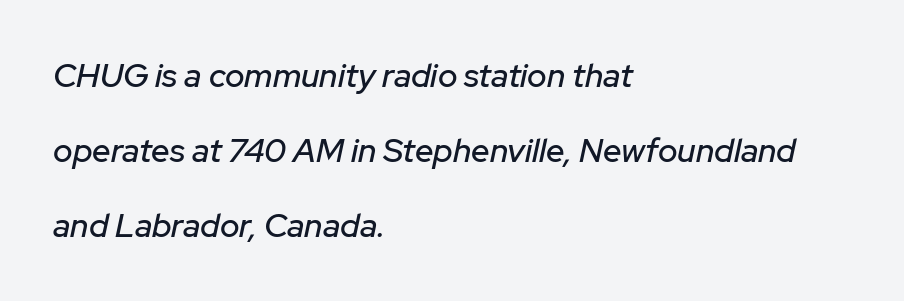
Between one letter and the next there's only the usual sliver of space. The gap between lines stays unmarked. One-word summary of the alignment: left. Spacing verdict: proportional, widths tailored to each character. Italic: yes, the glyphs are oblique. The block of text is sparse from top to bottom, with ample space between rows.
